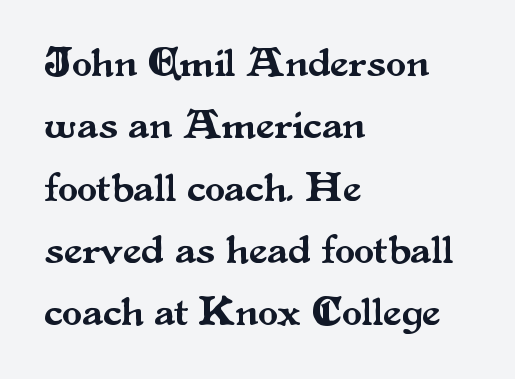
Q: Is the text italic (slanted)? A: No, it is upright.
Q: Is the typeface a serif or a sans-serif typeface? A: Serif.
Q: Is the text underlined? A: No.
Q: How is the paragraph aligned? A: Left-aligned.
Q: Is the spacing between letters normal or unusually wide? A: Normal.
Q: Is the spacing between lines tight, normal or loose? A: Normal.
Q: Width (condensed, normal, or wide)? A: Normal.
Q: Stroke contrast? A: Medium.
Q: x-height? A: Small.
Q: Monospaced? A: No.
